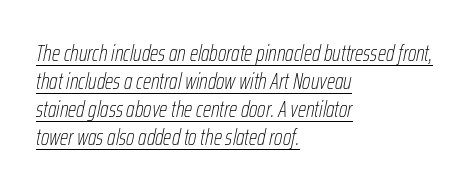
The typesetter chose a ragged-right arrangement here. The font is comparable to plain body text, perhaps lighter. Decoration check: the copy is underlined. Default kerning and tracking; the words read as compact shapes. The typography opts for an oblique posture over an upright one.
